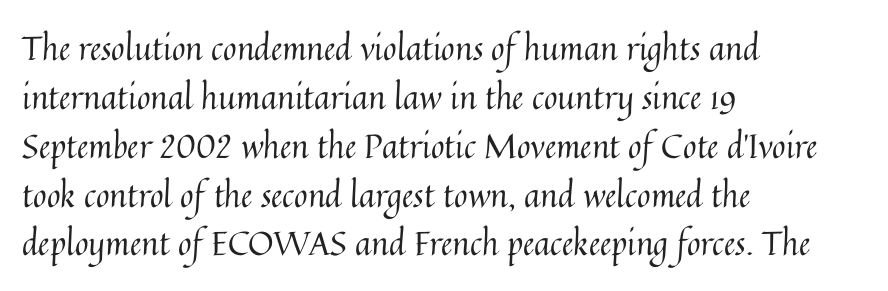
The image shows 33 px regular-weight type; set left-aligned, normal line spacing (1.48x), normal letter spacing, not underlined; medium stroke contrast and a medium x-height.
